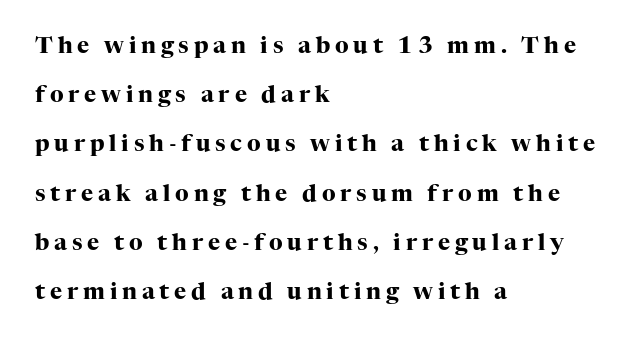
Q: Is the text bold? A: Yes.
Q: Is the text italic (slanted)? A: No, it is upright.
Q: Is the text underlined? A: No.
Q: How is the paragraph aligned? A: Left-aligned.
Q: Is the spacing between letters normal or unusually wide? A: Unusually wide.
Q: Is the spacing between lines tight, normal or loose? A: Loose.
